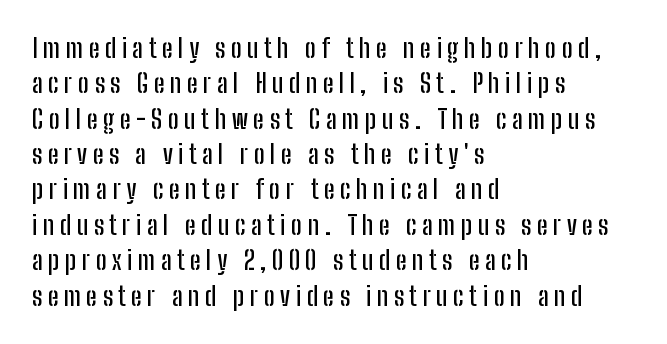
{"italic": "no", "underline": "no", "align": "left", "line_spacing": "normal", "line_spacing_ratio": 1.36, "letter_spacing": "wide", "letter_spacing_em": 0.21, "glyph_px": 26}
